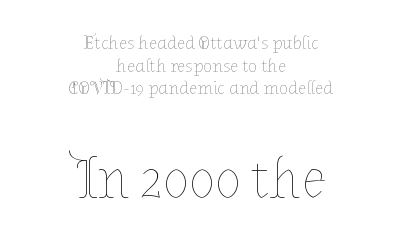
Larger block? The one below; the one above is distinctly smaller. Do the letters lean? They stand straight. Each row of text sits above clean, open space. Students, note that the glyphs here touch the page at normal intervals.
